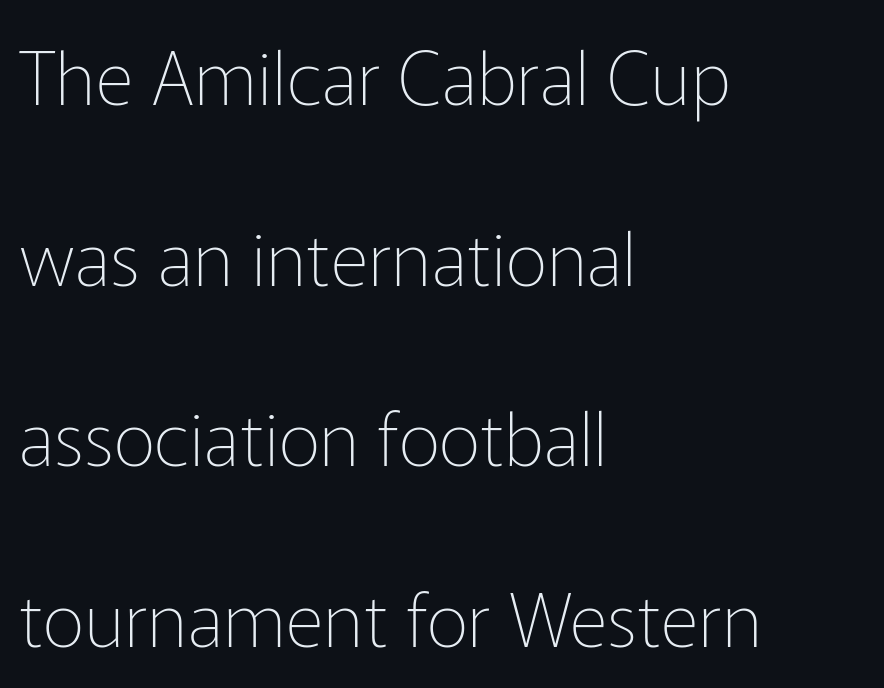
Notice how the passage keeps a crisp vertical edge on the left only. Ink coverage per letter is moderate at most. Horizontal bands of white between lines are thick stripes. Clear beneath every line of the passage. Tracking here is standard; glyphs follow each other at the usual distance.
